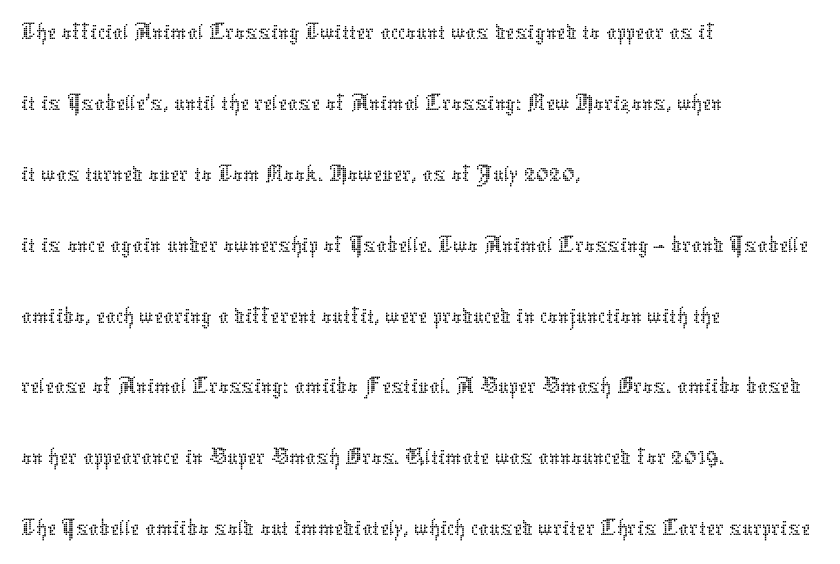
The image shows 51 px thin type, upright; set left-aligned, normal line spacing (1.39x), normal letter spacing, not underlined; low stroke contrast and a medium x-height.
